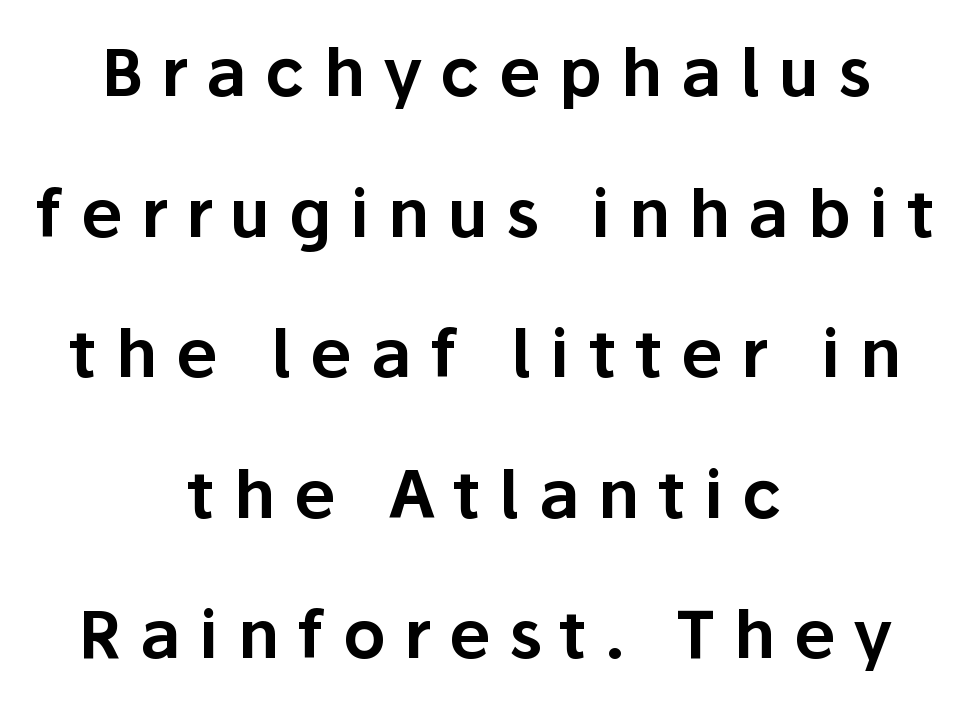
{"serif": "no", "italic": "no", "width": "normal", "stroke_contrast": "low", "x_height": "medium", "monospaced": "no", "underline": "no", "align": "center", "line_spacing": "loose", "line_spacing_ratio": 2.13, "letter_spacing": "wide", "letter_spacing_em": 0.28, "glyph_px": 66}
